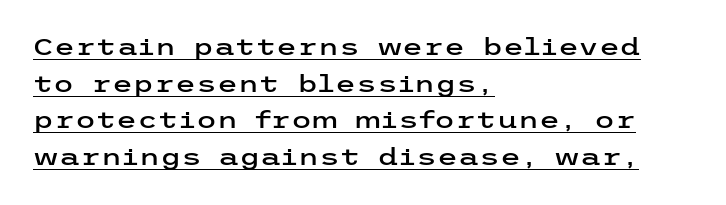
Q: Is the text italic (slanted)? A: No, it is upright.
Q: Is the text underlined? A: Yes.
Q: How is the paragraph aligned? A: Left-aligned.
Q: Is the spacing between letters normal or unusually wide? A: Normal.
Q: Is the spacing between lines tight, normal or loose? A: Normal.
